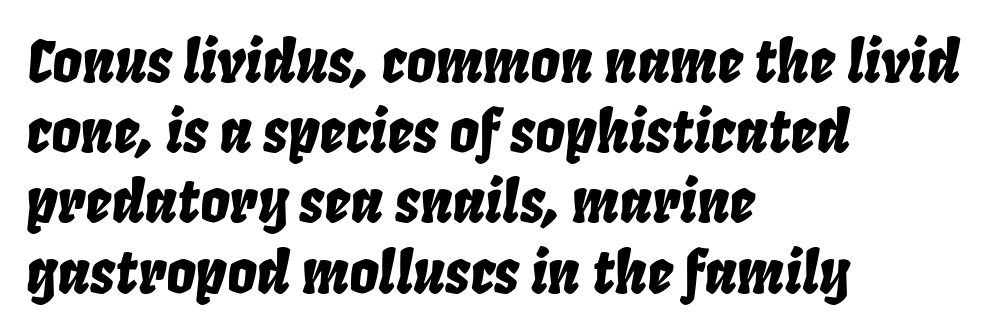
Q: Is the text italic (slanted)? A: Yes, it leans right by about 8 degrees.
Q: Is the text underlined? A: No.
Q: How is the paragraph aligned? A: Left-aligned.
Q: Is the spacing between letters normal or unusually wide? A: Normal.
Q: Width (condensed, normal, or wide)? A: Condensed.
Q: Stroke contrast? A: Low.
Q: x-height? A: Large.
Q: Monospaced? A: No.
